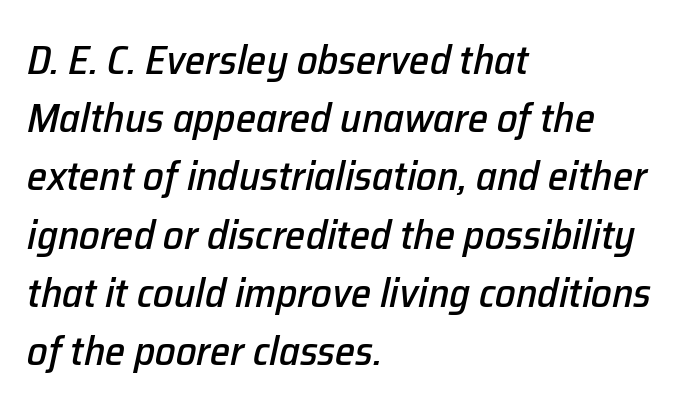
{"italic": "yes", "lean": "right", "slant_degrees": 12, "width": "normal", "stroke_contrast": "low", "x_height": "medium", "monospaced": "no", "underline": "no", "align": "left", "line_spacing": "normal", "line_spacing_ratio": 1.42, "letter_spacing": "normal", "letter_spacing_em": 0.0, "glyph_px": 41}
